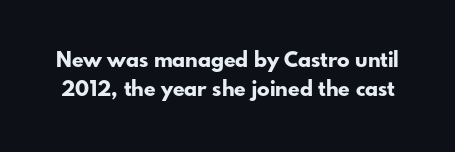
The image shows 21 px bold type, upright; set normal line spacing (1.39x), normal letter spacing, not underlined.
